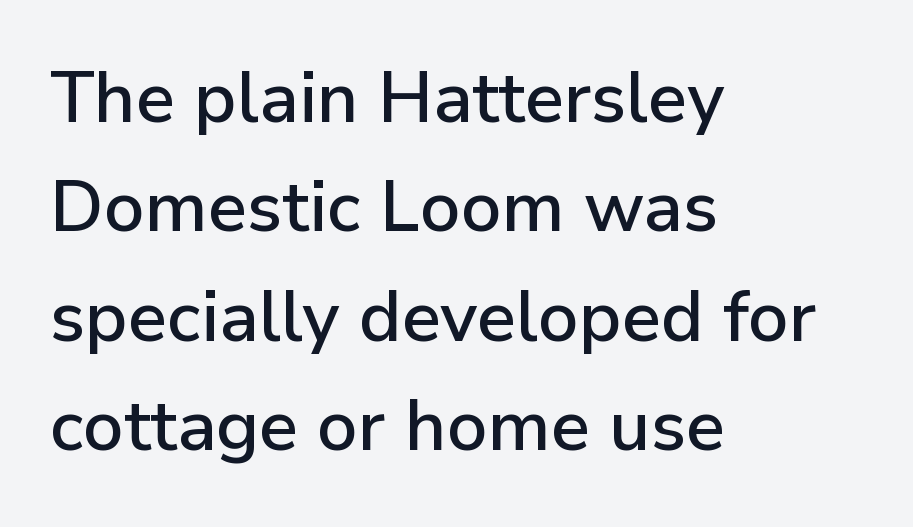
The image shows 71 px sans-serif type, upright; set left-aligned, normal line spacing (1.54x), normal letter spacing, not underlined; low stroke contrast and a medium x-height.
